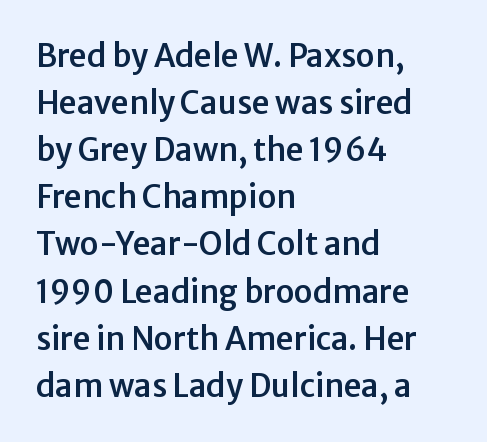
{"serif": "no", "italic": "no", "width": "normal", "stroke_contrast": "low", "x_height": "medium", "monospaced": "no", "underline": "no", "align": "left", "line_spacing": "normal", "line_spacing_ratio": 1.52, "letter_spacing": "normal", "letter_spacing_em": 0.0, "glyph_px": 31}
